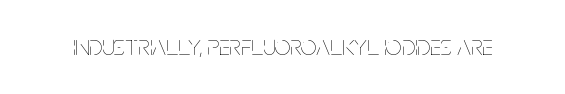
The passage shown is not underscored anywhere. The passage shown is typed in a proportional face where columns would drift. The weight tops out at a normal text grade. The passage shown has conventional tracking throughout. Every character sits straight up, as roman type does.
